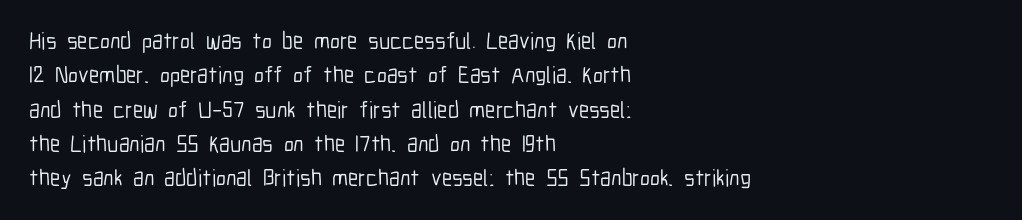
The image shows 23 px text type, upright; set left-aligned, normal line spacing (1.49x), normal letter spacing, not underlined.
